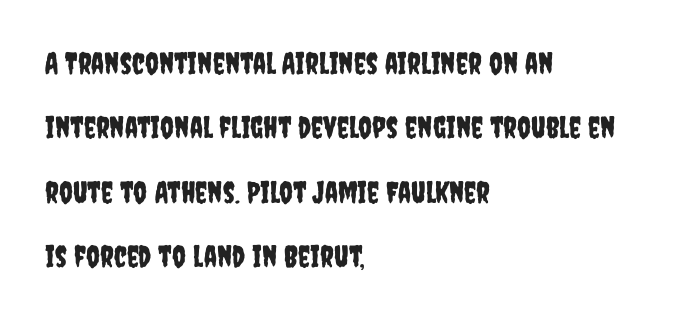
Layout note: lines flush left. Just letters on the line, the space beneath them empty. The passage shown is typed in a proportional face where columns would drift. The font family rendered here belongs to the sans-serif group. No extra tracking has been applied to these lines.
